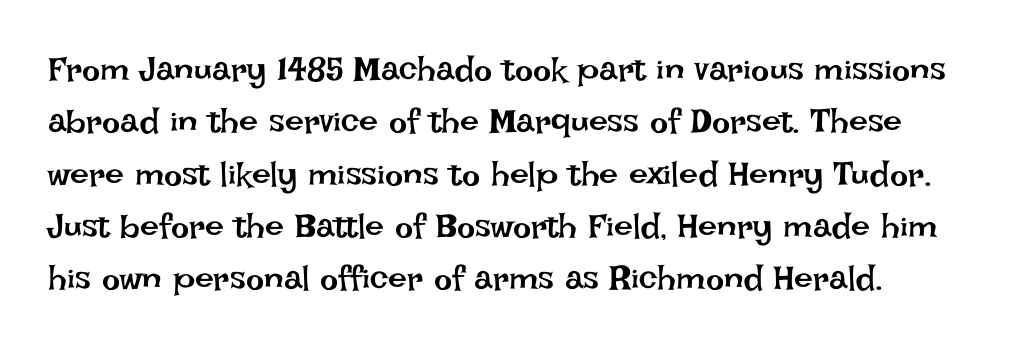
{"italic": "no", "bold": "no", "weight": "regular", "width": "normal", "stroke_contrast": "low", "x_height": "large", "monospaced": "no", "underline": "no", "align": "left", "line_spacing": "normal", "line_spacing_ratio": 1.54, "letter_spacing": "normal", "letter_spacing_em": 0.0, "glyph_px": 34}
